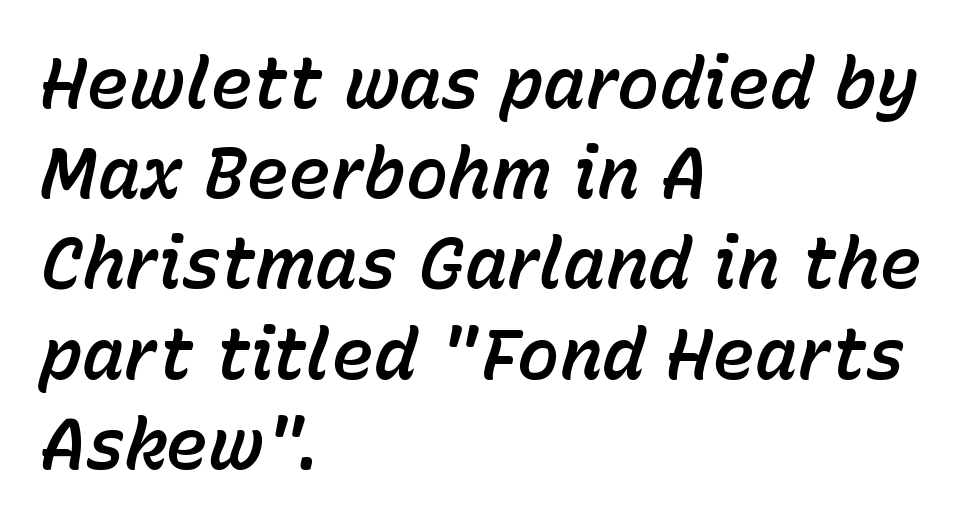
The image shows 71 px text type, italic (leaning right); set left-aligned, normal line spacing (1.27x), normal letter spacing, not underlined; low stroke contrast and a medium x-height.
